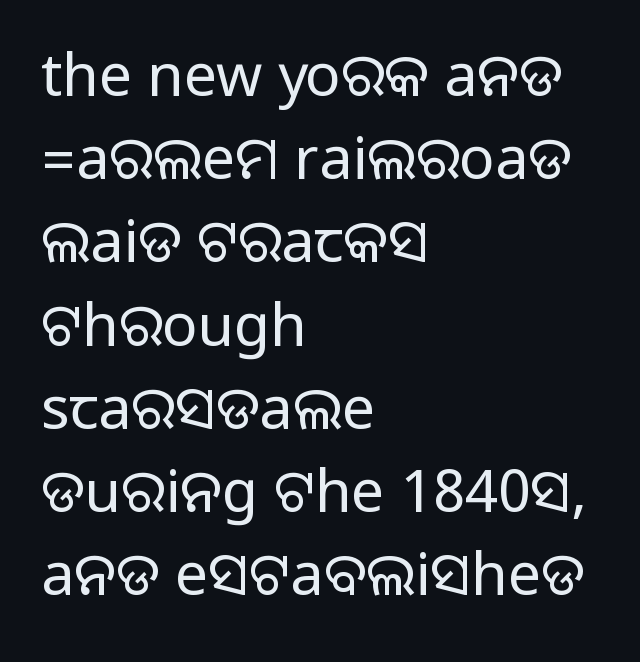
The image shows 59 px sans-serif type, upright; set left-aligned, normal line spacing (1.41x), normal letter spacing, not underlined; medium stroke contrast.
